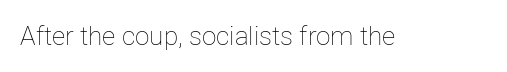
Q: Is the text bold? A: No.
Q: Is the text italic (slanted)? A: No, it is upright.
Q: Is the text underlined? A: No.
Q: Is the spacing between letters normal or unusually wide? A: Normal.
